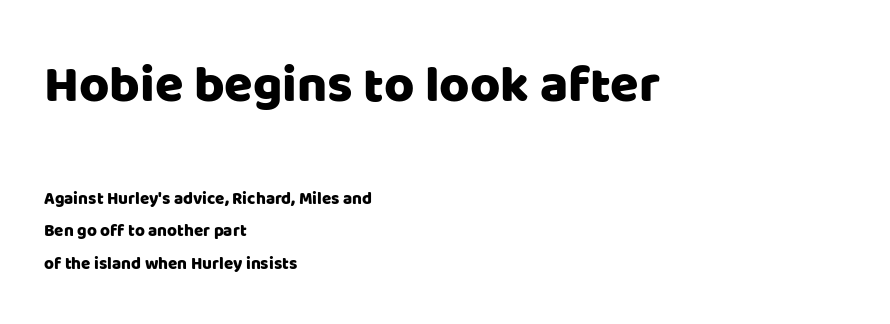
Unlike italic type, these characters show no tilt at all. Just letters on the line, the space beneath them empty. Casual observation: everything's shoved over to the left. A typesetter would call this proportional, since set widths differ per character.
